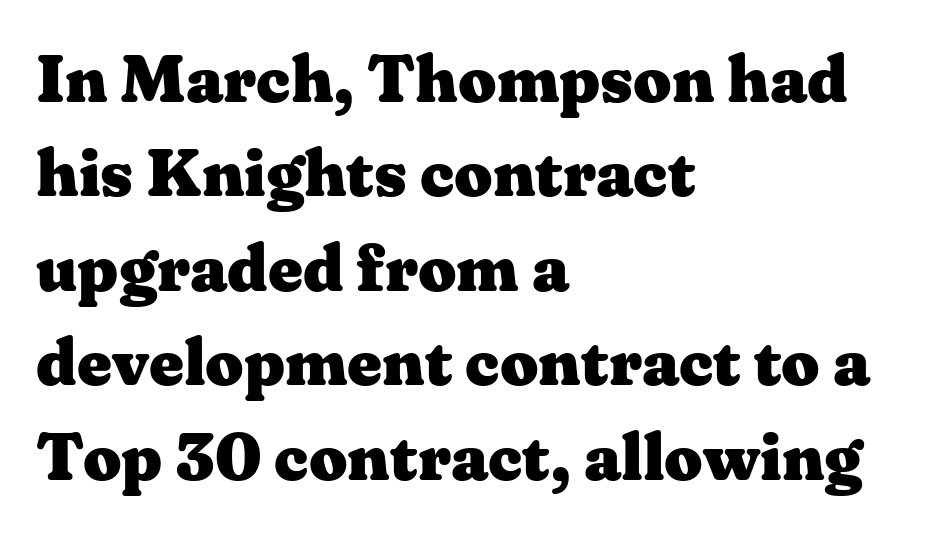
Q: Is the text bold? A: Yes.
Q: Is the text italic (slanted)? A: No, it is upright.
Q: Is the typeface a serif or a sans-serif typeface? A: Serif.
Q: Is the text underlined? A: No.
Q: How is the paragraph aligned? A: Left-aligned.
Q: Is the spacing between letters normal or unusually wide? A: Normal.
Q: Is the spacing between lines tight, normal or loose? A: Normal.
Q: Width (condensed, normal, or wide)? A: Wide.
Q: Stroke contrast? A: Medium.
Q: x-height? A: Medium.
Q: Monospaced? A: No.
